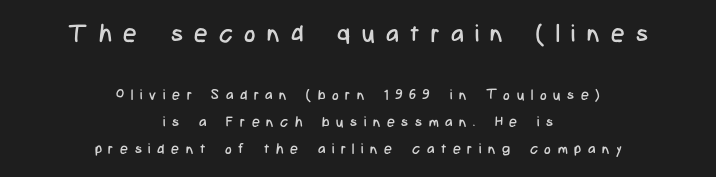
Descenders are the only things crossing below the line. The lettering stays uniformly vertical, giving the passage a roman look. Weight class: somewhere from thin through regular. Horizontal alignment here is central, giving a formal, balanced look. Honestly, the letter spacing is so wide it's the main thing you notice.
